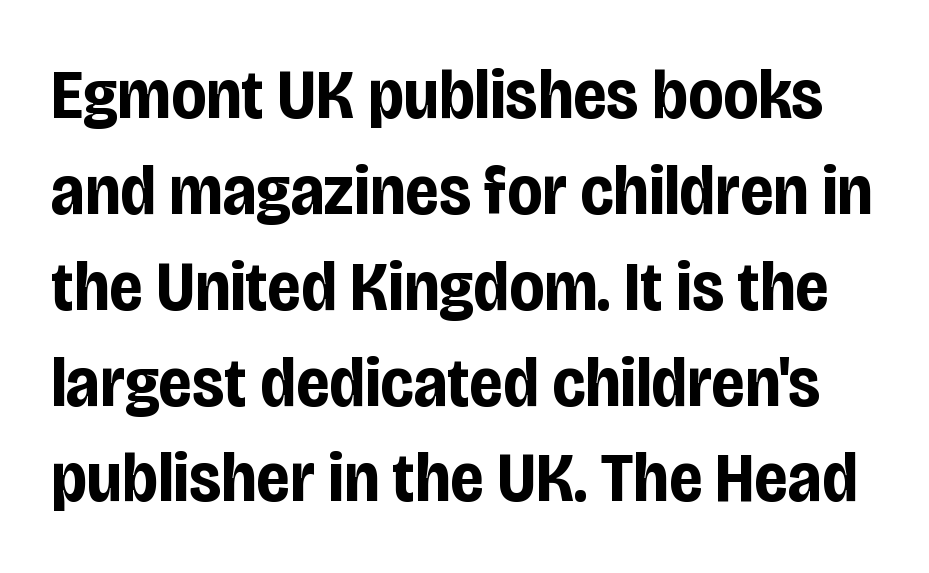
Tall strokes in this sample are plumb rather than angled. These lines are rendered in a variable-pitch font. The area under the type is left untouched. The type is set solid horizontally, with unmodified tracking. Students, observe: this is what conventionally led text looks like. Every letter is thick-stroked: bold, no question.
